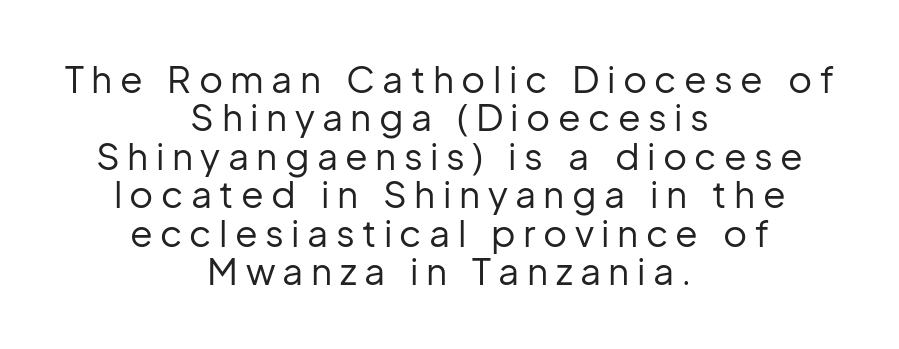
The image shows 37 px regular-weight sans-serif type, upright; set centered, tight line spacing (1.04x), unusually wide letter spacing (+0.2 em), not underlined; low stroke contrast and a medium x-height.
